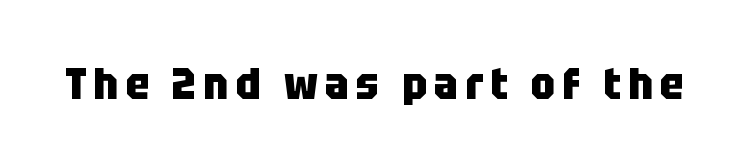
Q: Is the text bold? A: Yes.
Q: Is the text italic (slanted)? A: No, it is upright.
Q: Is the typeface a serif or a sans-serif typeface? A: Sans-serif.
Q: Is the text underlined? A: No.
Q: Width (condensed, normal, or wide)? A: Condensed.
Q: Stroke contrast? A: Low.
Q: x-height? A: Large.
Q: Monospaced? A: No.
